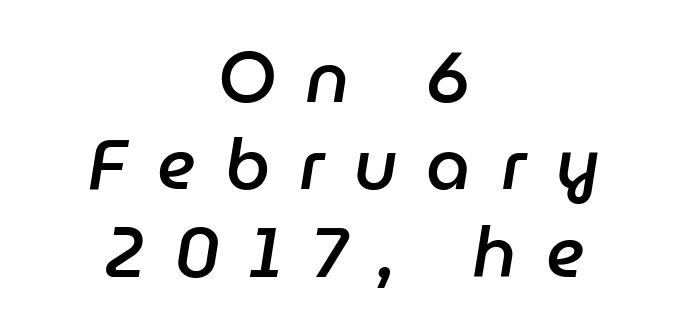
{"italic": "yes", "lean": "right", "slant_degrees": 9, "bold": "semi", "weight": "semibold", "width": "normal", "stroke_contrast": "low", "x_height": "medium", "monospaced": "no", "underline": "no", "align": "center", "line_spacing_ratio": 1.23, "letter_spacing": "wide", "letter_spacing_em": 0.41, "glyph_px": 71}
